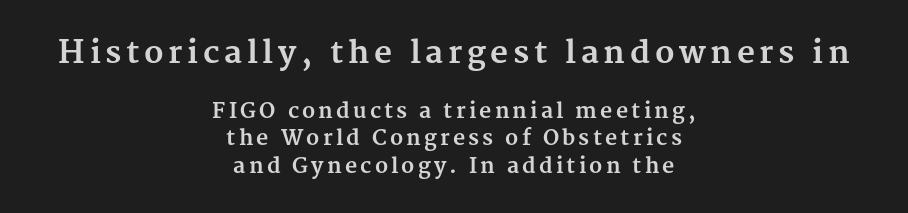
{"serif": "yes", "italic": "no", "bold": "yes", "weight": "bold", "width": "normal", "stroke_contrast": "medium", "x_height": "medium", "monospaced": "no", "underline": "no", "align": "center", "line_spacing": "normal", "line_spacing_ratio": 1.3, "larger_block": "first", "size_ratio": 1.48, "glyph_px": 31}
